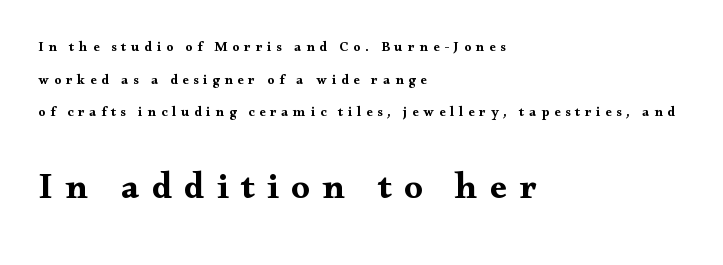
The image shows 37 px bold, wide serif type, upright; set left-aligned, loose line spacing (2.33x), unusually wide letter spacing (+0.34 em), not underlined; the second (bottom) block is 2.64x larger; medium stroke contrast and a small x-height.
